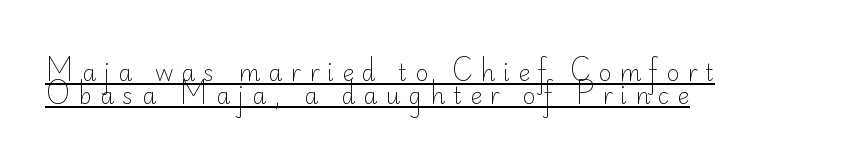
{"italic": "no", "bold": "no", "underline": "yes", "align": "left", "line_spacing": "tight", "line_spacing_ratio": 1.02, "letter_spacing": "wide", "letter_spacing_em": 0.34, "glyph_px": 23}
